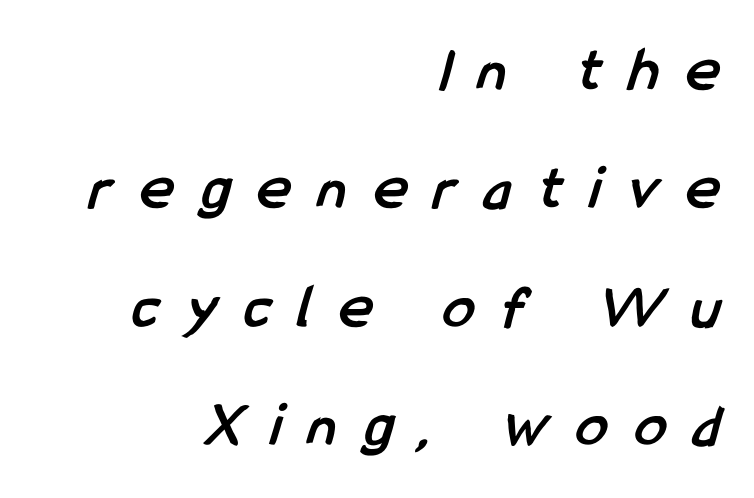
You could not count columns in this text — the font is proportionally spaced. Reading down the block, your eye finds every line finishing at a fixed right position. Grotesque or geometric, the face here clearly has no serifs. The letters are bold, with thick, heavy strokes. Anything drawn beneath the words? Only blank space.
